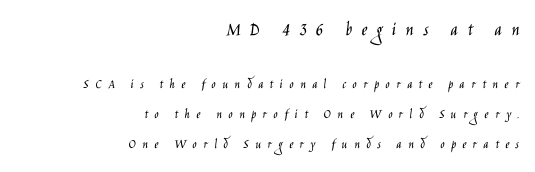
The image shows 20 px text type; set right-aligned, loose line spacing (2.14x), unusually wide letter spacing (+0.46 em), not underlined; the first (top) block is 1.43x larger.
